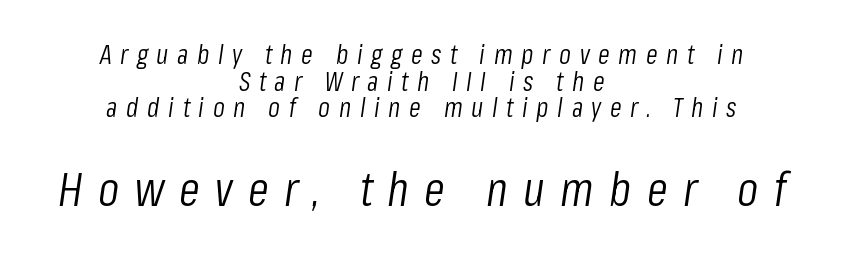
Regarding leading, the lines here are crowded together. What stands out about the letter spacing? Its width — letters are far apart. Spacing verdict: proportional, widths tailored to each character. No extra ink here — the face is not bold. Slanted lettering throughout.
